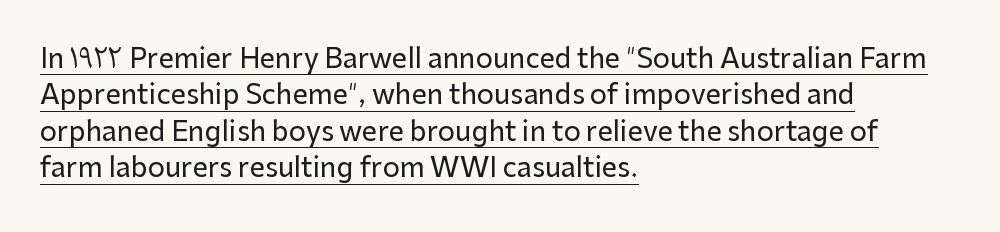
The lines are quadded left. If you drew a line through each stem, it would be perfectly vertical. Compared with typical body copy, the letter spacing here is the same. Vertically, the passage feels balanced, rows spaced as you'd expect.
